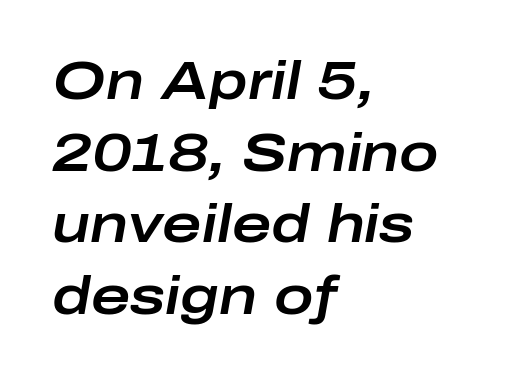
Q: Is the text italic (slanted)? A: Yes, it leans right by about 10 degrees.
Q: Is the text underlined? A: No.
Q: How is the paragraph aligned? A: Left-aligned.
Q: Is the spacing between letters normal or unusually wide? A: Normal.
Q: Is the spacing between lines tight, normal or loose? A: Normal.
Q: Width (condensed, normal, or wide)? A: Wide.
Q: Stroke contrast? A: Low.
Q: x-height? A: Medium.
Q: Monospaced? A: No.
